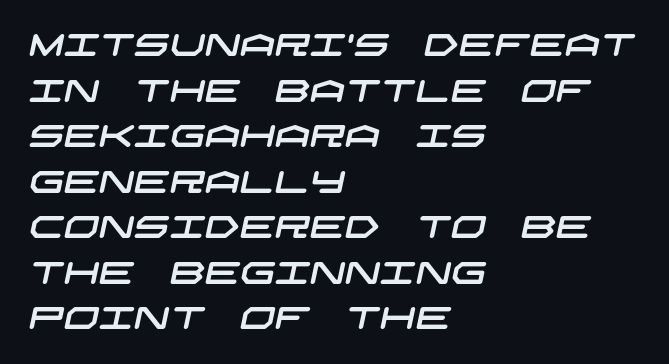
Q: Is the typeface a serif or a sans-serif typeface? A: Sans-serif.
Q: Is the text underlined? A: No.
Q: How is the paragraph aligned? A: Left-aligned.
Q: Is the spacing between letters normal or unusually wide? A: Normal.
Q: Is the spacing between lines tight, normal or loose? A: Normal.
Q: Width (condensed, normal, or wide)? A: Wide.
Q: Stroke contrast? A: Low.
Q: x-height? A: Large.
